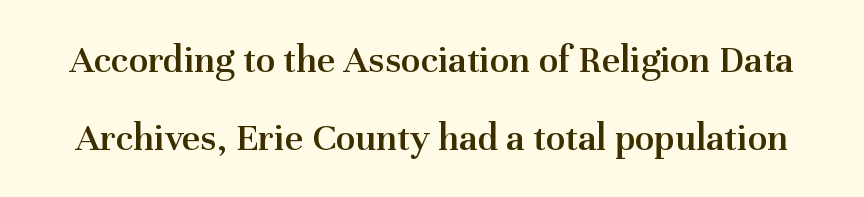
Clear beneath every line of the passage. Compared with typical body copy, the letter spacing here is the same. The letters advance in unequal steps, a hallmark of proportional type. Regarding leading, the lines here are spaced well apart. Every letter is mildly thick-stroked: semibold rather than bold. The letters stand straight up with perfectly vertical stems.
